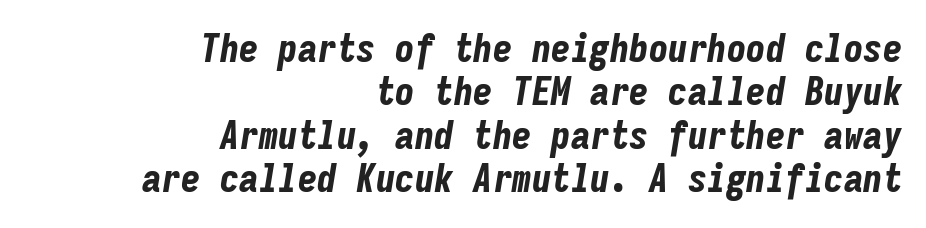
Q: Is the text bold? A: Yes.
Q: Is the text italic (slanted)? A: Yes, it leans right by about 9 degrees.
Q: Is the text underlined? A: No.
Q: How is the paragraph aligned? A: Right-aligned.
Q: Is the spacing between letters normal or unusually wide? A: Normal.
Q: Is the spacing between lines tight, normal or loose? A: Tight.
Q: Width (condensed, normal, or wide)? A: Condensed.
Q: Stroke contrast? A: Low.
Q: x-height? A: Medium.
Q: Monospaced? A: Yes.
